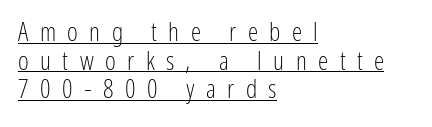
{"italic": "no", "bold": "no", "underline": "yes", "align": "left", "line_spacing": "tight", "line_spacing_ratio": 1.1, "letter_spacing": "wide", "letter_spacing_em": 0.44, "glyph_px": 26}
